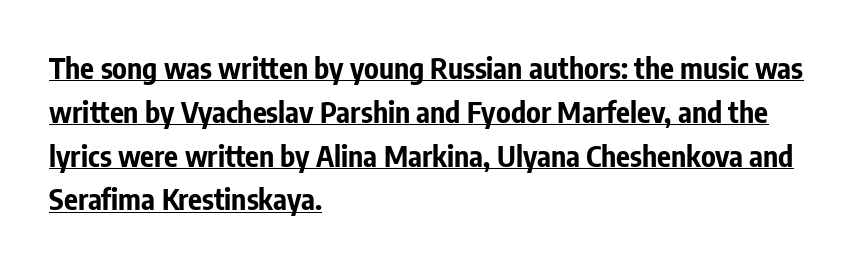
{"serif": "no", "italic": "no", "bold": "yes", "weight": "bold", "width": "condensed", "stroke_contrast": "low", "x_height": "medium", "monospaced": "no", "underline": "yes", "align": "left", "line_spacing": "normal", "line_spacing_ratio": 1.51, "letter_spacing": "normal", "letter_spacing_em": 0.0, "glyph_px": 29}
